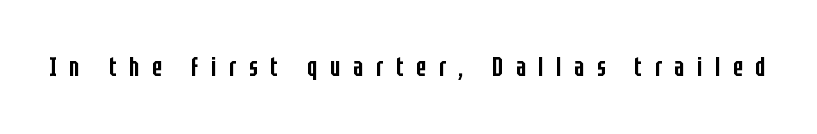
The image shows 27 px text type, upright; set unusually wide letter spacing (+0.47 em), not underlined.
